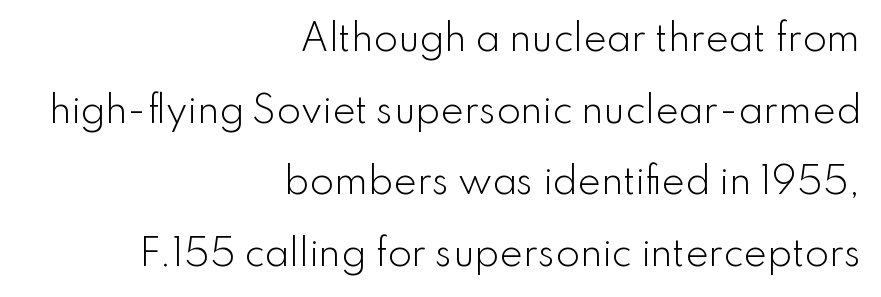
{"serif": "no", "italic": "no", "bold": "no", "weight": "light", "width": "normal", "stroke_contrast": "low", "x_height": "small", "monospaced": "no", "underline": "no", "align": "right", "line_spacing": "loose", "line_spacing_ratio": 2.05, "letter_spacing": "normal", "letter_spacing_em": 0.0, "glyph_px": 35}
